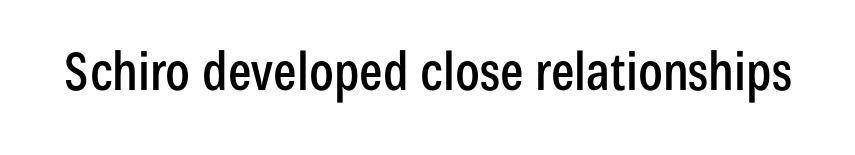
Q: Is the text italic (slanted)? A: No, it is upright.
Q: Is the typeface a serif or a sans-serif typeface? A: Sans-serif.
Q: Is the text underlined? A: No.
Q: Is the spacing between letters normal or unusually wide? A: Normal.
Q: Width (condensed, normal, or wide)? A: Condensed.
Q: Stroke contrast? A: Low.
Q: x-height? A: Medium.
Q: Monospaced? A: No.
